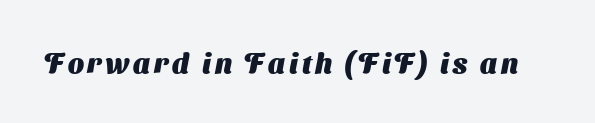
Q: Is the text bold? A: Yes.
Q: Is the typeface a serif or a sans-serif typeface? A: Sans-serif.
Q: Is the text underlined? A: No.
Q: Width (condensed, normal, or wide)? A: Normal.
Q: Stroke contrast? A: Medium.
Q: x-height? A: Medium.
Q: Monospaced? A: No.
